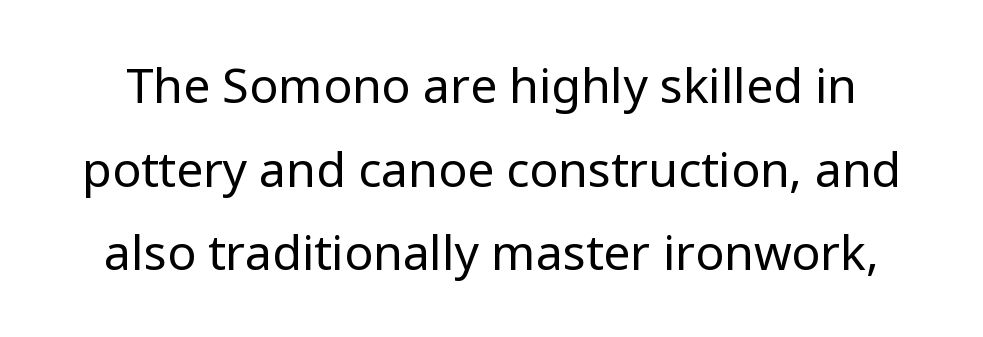
Q: Is the text bold? A: No.
Q: Is the text italic (slanted)? A: No, it is upright.
Q: Is the typeface a serif or a sans-serif typeface? A: Sans-serif.
Q: Is the text underlined? A: No.
Q: Is the spacing between letters normal or unusually wide? A: Normal.
Q: Width (condensed, normal, or wide)? A: Normal.
Q: Stroke contrast? A: Low.
Q: x-height? A: Medium.
Q: Monospaced? A: No.
